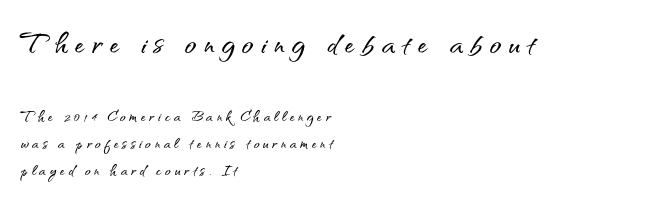
The image shows 38 px sans-serif type; set left-aligned, normal line spacing (1.41x), unusually wide letter spacing (+0.2 em), not underlined; the first (top) block is 2.0x larger; medium stroke contrast and a small x-height.
